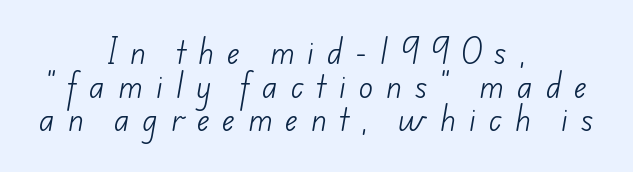
The image shows 29 px light sans-serif type; set centered, line spacing 1.16x, unusually wide letter spacing (+0.46 em), not underlined; low stroke contrast and a small x-height.
